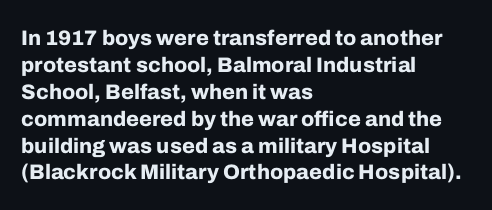
Which margin do the lines hug? The left one — the right edge is uneven. The foot of each line stays bare and open. Strokes here are thick enough to call this a true bold. Does the lettering tilt? It doesn't — this is upright. You could call the tracking neutral — neither tight nor loose. Interline gaps are of average width in this sample.
